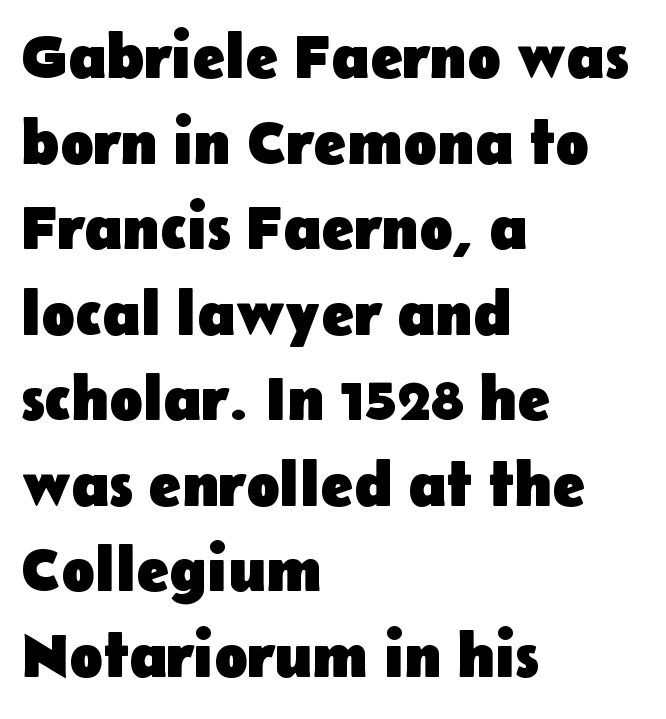
Q: Is the text bold? A: Yes.
Q: Is the text italic (slanted)? A: No, it is upright.
Q: Is the typeface a serif or a sans-serif typeface? A: Sans-serif.
Q: Is the text underlined? A: No.
Q: How is the paragraph aligned? A: Left-aligned.
Q: Is the spacing between letters normal or unusually wide? A: Normal.
Q: Is the spacing between lines tight, normal or loose? A: Normal.
Q: Width (condensed, normal, or wide)? A: Normal.
Q: Stroke contrast? A: Low.
Q: x-height? A: Medium.
Q: Monospaced? A: No.
